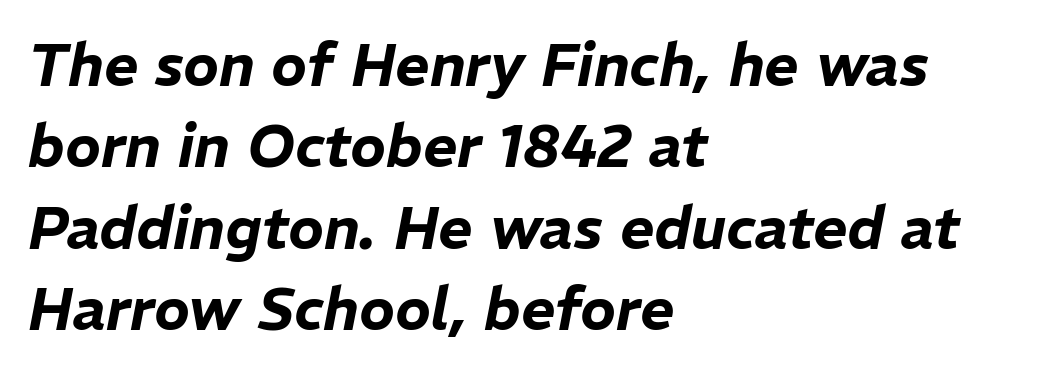
Students, note that the glyphs here touch the page at normal intervals. Slanted lettering throughout. The face used here is proportionally spaced, like ordinary book or web type. A normal amount of white space separates one row of letters from the next. The lines in this sample share a left origin and differ only in where they stop.
